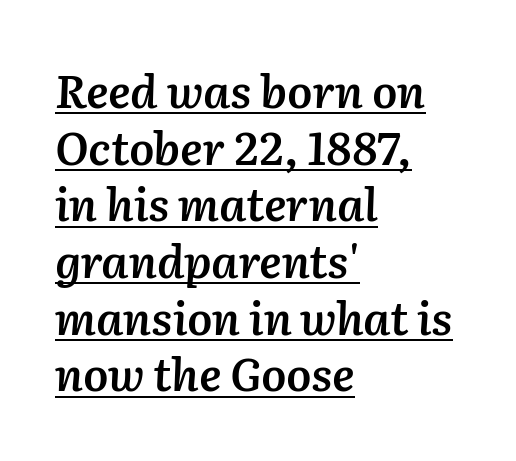
{"italic": "yes", "lean": "right", "slant_degrees": 2, "bold": "semi", "weight": "semibold", "width": "normal", "stroke_contrast": "medium", "x_height": "medium", "monospaced": "no", "underline": "yes", "align": "left", "line_spacing": "normal", "line_spacing_ratio": 1.26, "letter_spacing": "normal", "letter_spacing_em": 0.0, "glyph_px": 45}
